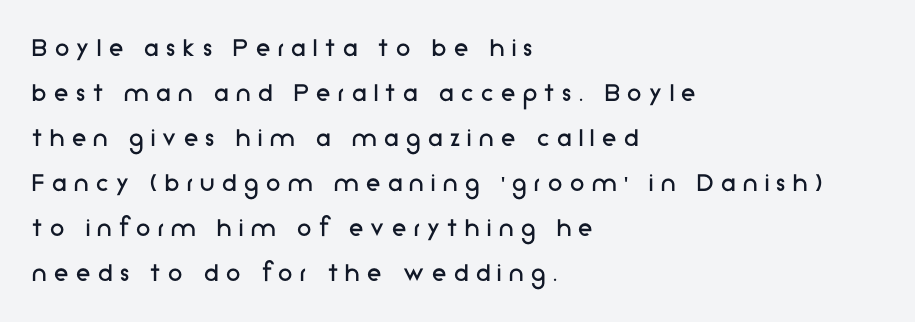
{"serif": "no", "italic": "no", "bold": "no", "weight": "regular", "width": "normal", "stroke_contrast": "low", "x_height": "medium", "monospaced": "no", "underline": "no", "align": "left", "line_spacing": "normal", "line_spacing_ratio": 1.55, "letter_spacing": "wide", "letter_spacing_em": 0.26, "glyph_px": 29}
